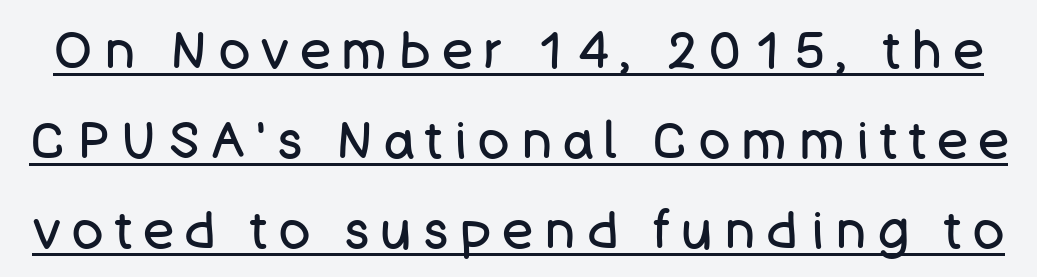
The tracking reads as deliberately expanded to a designer's eye. Underlined type. The rendering uses natural spacing where letterforms have individual widths. The weight tops out at a normal text grade. Classification — sans serif.
